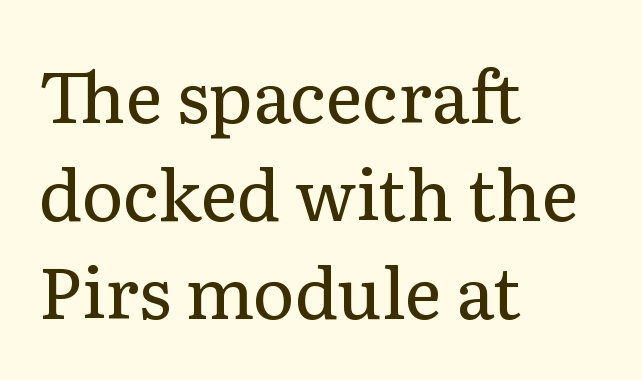
The image shows 71 px regular-weight serif type, upright; set left-aligned, normal line spacing (1.38x), normal letter spacing, not underlined; low stroke contrast and a medium x-height.
